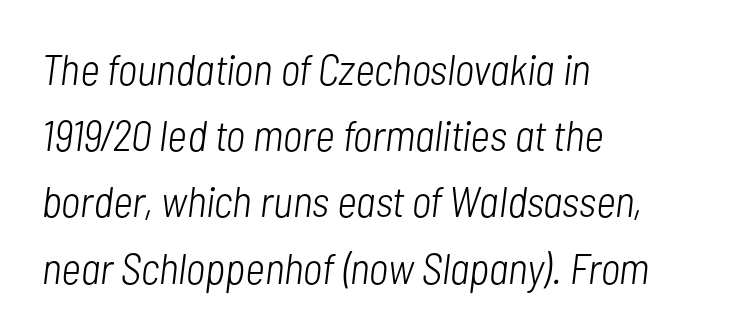
Successive baselines arrive at the customary interval. Every character sits at an angle, as italics do. Bare-footed words on every line. Character widths vary here, with narrow letters taking less room than wide ones.
